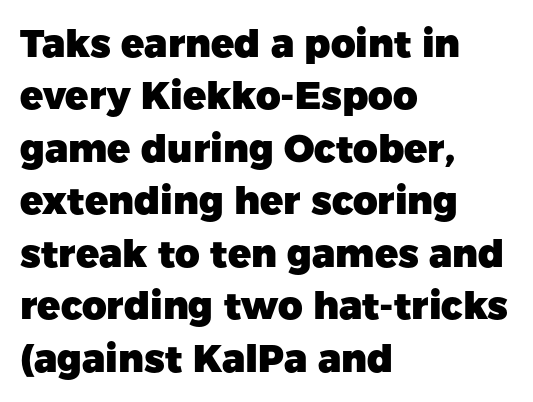
Q: Is the text bold? A: Yes.
Q: Is the text italic (slanted)? A: No, it is upright.
Q: Is the typeface a serif or a sans-serif typeface? A: Sans-serif.
Q: Is the text underlined? A: No.
Q: How is the paragraph aligned? A: Left-aligned.
Q: Is the spacing between letters normal or unusually wide? A: Normal.
Q: Is the spacing between lines tight, normal or loose? A: Normal.
Q: Width (condensed, normal, or wide)? A: Normal.
Q: Stroke contrast? A: Low.
Q: x-height? A: Medium.
Q: Monospaced? A: No.
